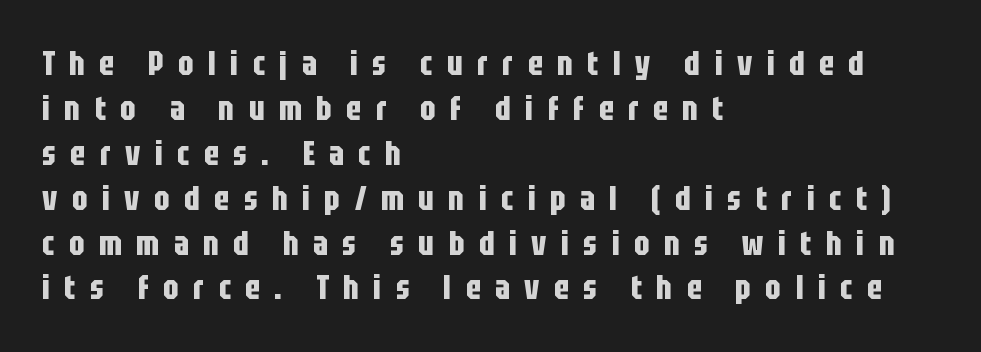
Posture: straight, roman, zero tilt. The letters carry no serifs — their stems end cleanly without finishing strokes. The ragged edge is on the right, which tells us the setting is flush left. The space directly below the letters is spotless. Students, observe: this is what conventionally led text looks like. The horizontal fit of the characters is loose and conspicuously gappy.
